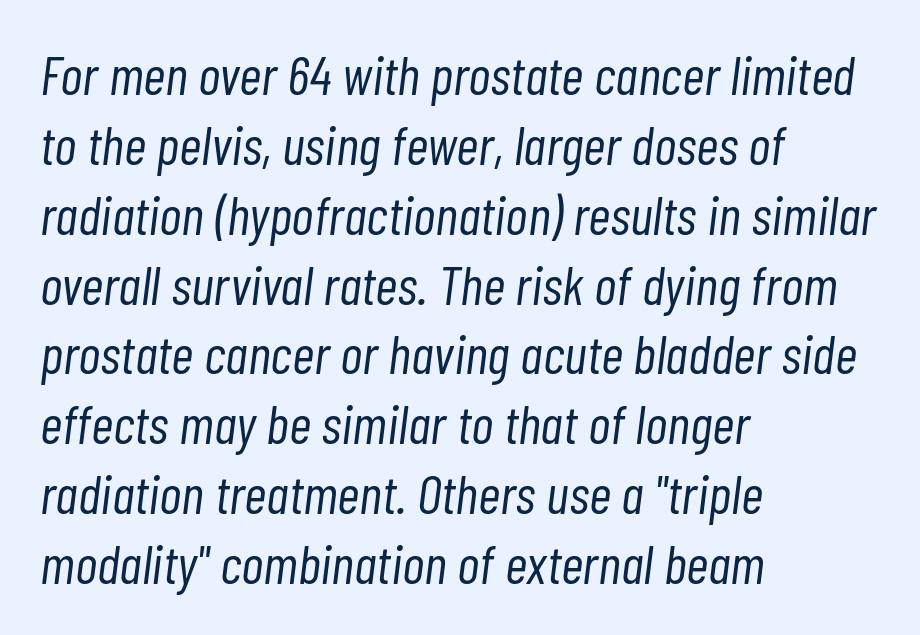
Q: Is the text bold? A: No.
Q: Is the text italic (slanted)? A: Yes, it leans right by about 7 degrees.
Q: Is the text underlined? A: No.
Q: How is the paragraph aligned? A: Left-aligned.
Q: Is the spacing between letters normal or unusually wide? A: Normal.
Q: Is the spacing between lines tight, normal or loose? A: Normal.
Q: Width (condensed, normal, or wide)? A: Condensed.
Q: Stroke contrast? A: Low.
Q: x-height? A: Medium.
Q: Monospaced? A: No.
